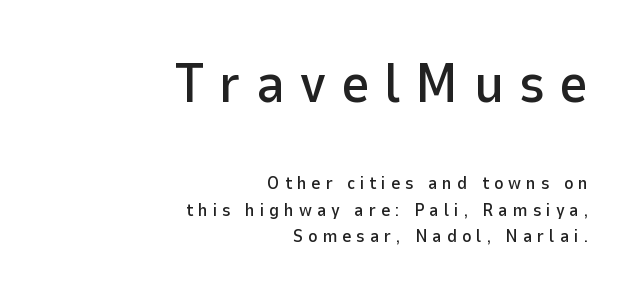
Q: Is the text italic (slanted)? A: No, it is upright.
Q: Is the typeface a serif or a sans-serif typeface? A: Sans-serif.
Q: Is the text underlined? A: No.
Q: How is the paragraph aligned? A: Right-aligned.
Q: Is the spacing between letters normal or unusually wide? A: Unusually wide.
Q: Is the spacing between lines tight, normal or loose? A: Normal.
Q: Which block of text is set in a larger size, the first (top) or the second (bottom)? A: The first (top) one.
Q: Width (condensed, normal, or wide)? A: Normal.
Q: Stroke contrast? A: Low.
Q: x-height? A: Medium.
Q: Monospaced? A: No.
